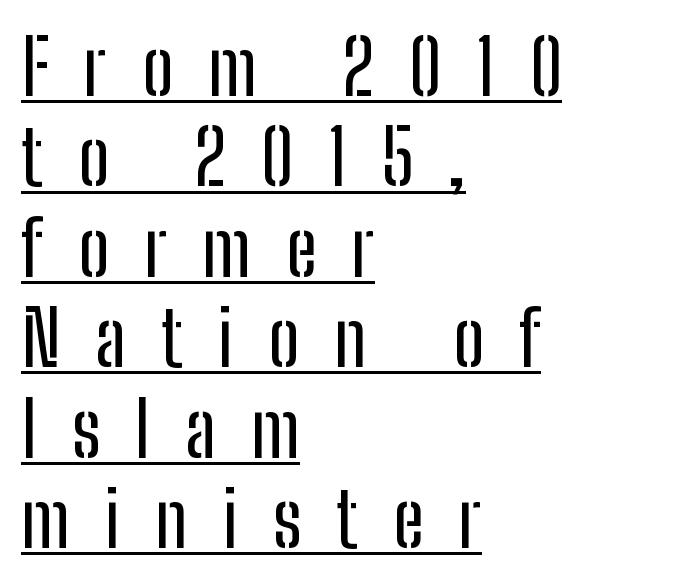
Q: Is the text italic (slanted)? A: No, it is upright.
Q: Is the typeface a serif or a sans-serif typeface? A: Sans-serif.
Q: Is the text underlined? A: Yes.
Q: How is the paragraph aligned? A: Left-aligned.
Q: Is the spacing between letters normal or unusually wide? A: Unusually wide.
Q: Width (condensed, normal, or wide)? A: Condensed.
Q: Stroke contrast? A: Low.
Q: x-height? A: Medium.
Q: Monospaced? A: No.
